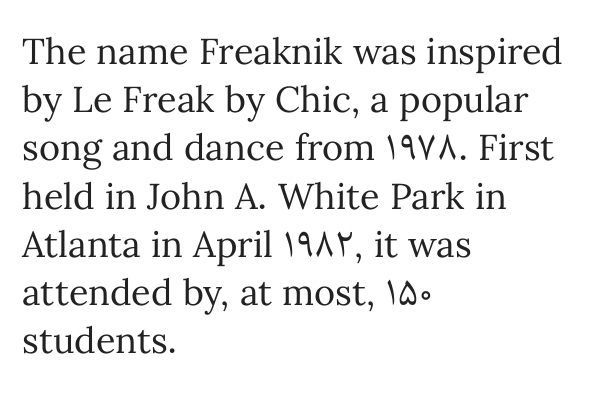
Q: Is the text bold? A: No.
Q: Is the text italic (slanted)? A: No, it is upright.
Q: Is the text underlined? A: No.
Q: How is the paragraph aligned? A: Left-aligned.
Q: Is the spacing between letters normal or unusually wide? A: Normal.
Q: Is the spacing between lines tight, normal or loose? A: Normal.
Q: Width (condensed, normal, or wide)? A: Normal.
Q: Stroke contrast? A: Medium.
Q: x-height? A: Medium.
Q: Monospaced? A: No.
